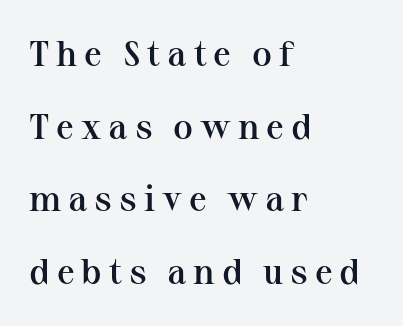
{"serif": "yes", "italic": "no", "bold": "semi", "weight": "semibold", "width": "normal", "stroke_contrast": "medium", "x_height": "medium", "monospaced": "no", "underline": "no", "align": "left", "line_spacing": "loose", "line_spacing_ratio": 2.02, "glyph_px": 36}
